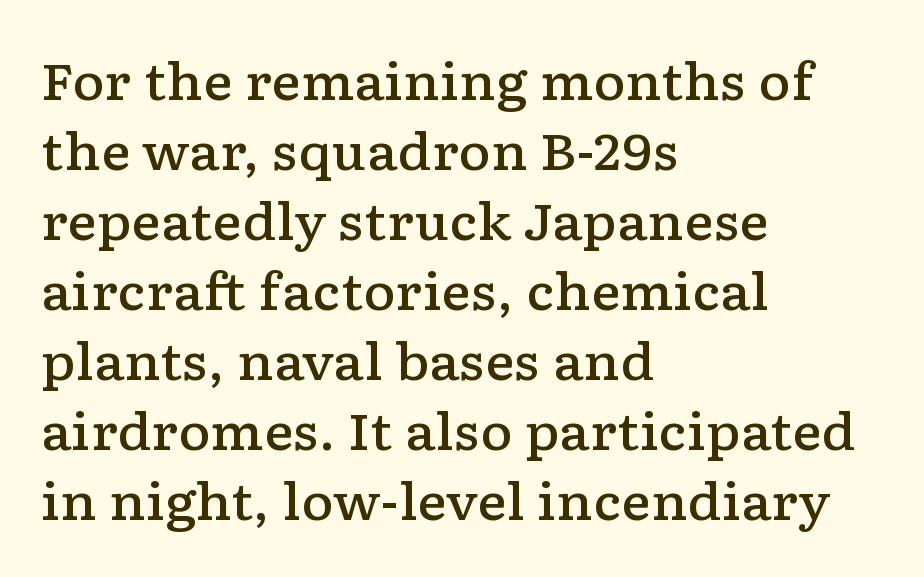
Q: Is the text bold? A: Semi-bold.
Q: Is the text italic (slanted)? A: No, it is upright.
Q: Is the typeface a serif or a sans-serif typeface? A: Serif.
Q: Is the text underlined? A: No.
Q: How is the paragraph aligned? A: Left-aligned.
Q: Is the spacing between letters normal or unusually wide? A: Normal.
Q: Is the spacing between lines tight, normal or loose? A: Normal.
Q: Width (condensed, normal, or wide)? A: Wide.
Q: Stroke contrast? A: Low.
Q: x-height? A: Medium.
Q: Monospaced? A: No.
